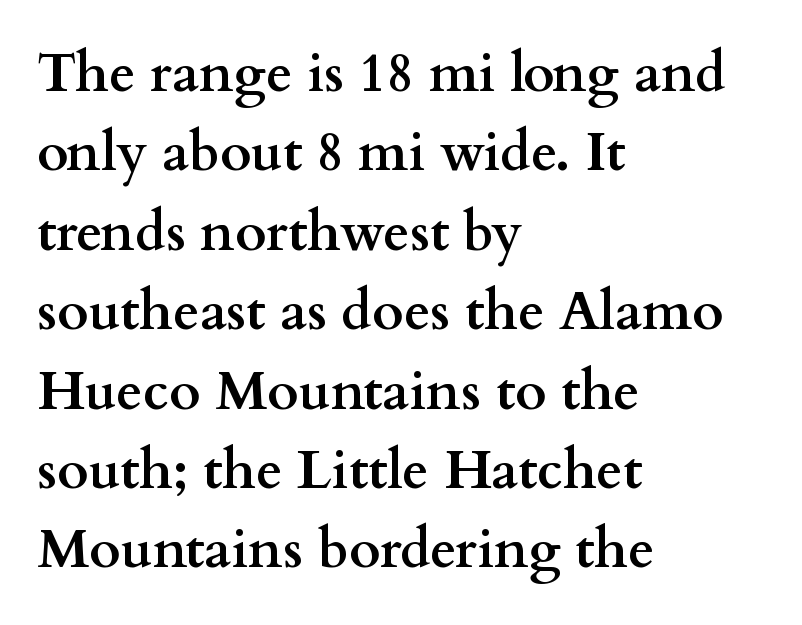
Layout note: lines flush left. Summary of weight: heavy, a full bold. The gaps between neighbouring characters are ordinary and unremarkable. The face used here is proportionally spaced, like ordinary book or web type. The foot of each line stays bare and open. Designer's note — italics off, roman on.
